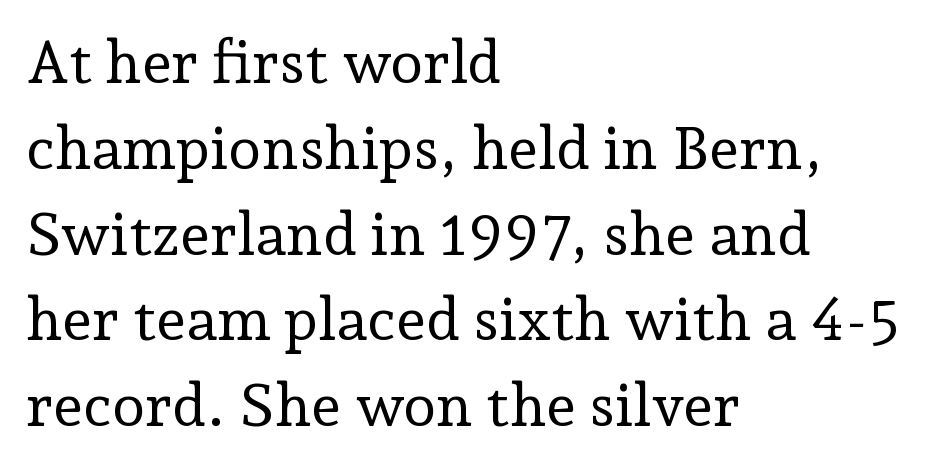
{"serif": "yes", "italic": "no", "bold": "no", "weight": "regular", "width": "normal", "stroke_contrast": "low", "x_height": "medium", "monospaced": "no", "underline": "no", "align": "left", "line_spacing": "normal", "line_spacing_ratio": 1.43, "letter_spacing": "normal", "letter_spacing_em": 0.0, "glyph_px": 60}
